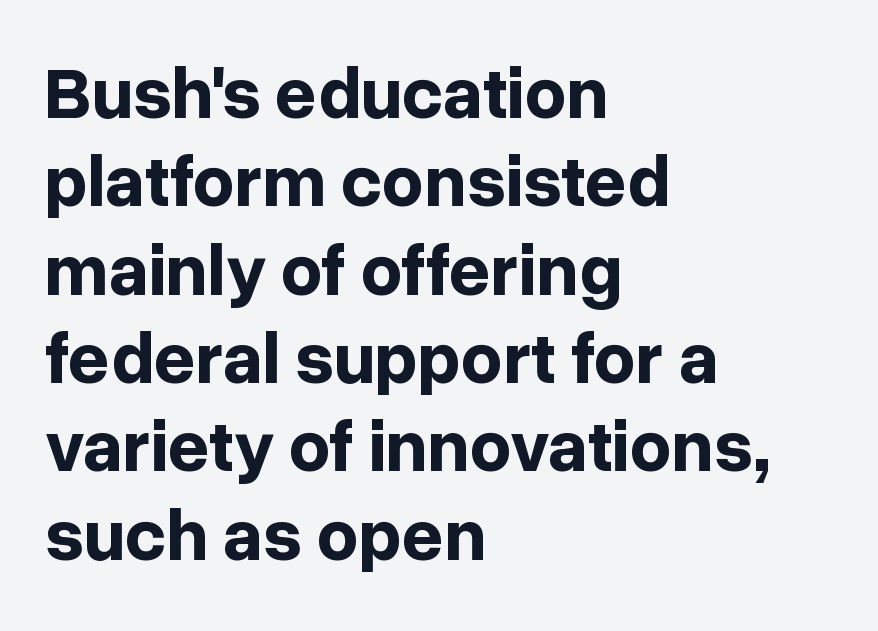
Observe the ordinary spacing: letters are neighbours, not strangers. Line beginnings align vertically; line endings do not. The letters advance in unequal steps, a hallmark of proportional type. This is heavy type, rendered in bold. You can tell from the bare stems that sans-serif type was used. Italic: no, the glyphs are upright roman.
